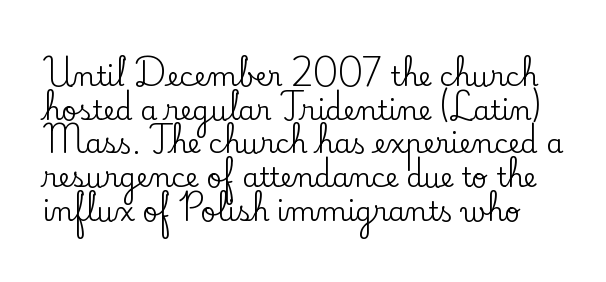
Q: Is the text italic (slanted)? A: No, it is upright.
Q: Is the text underlined? A: No.
Q: Is the spacing between letters normal or unusually wide? A: Normal.
Q: Is the spacing between lines tight, normal or loose? A: Normal.
